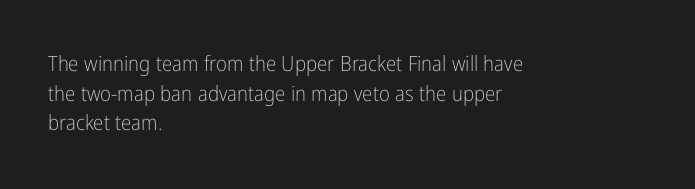
The image shows 21 px text type, upright; set left-aligned, normal line spacing (1.41x), normal letter spacing, not underlined.
